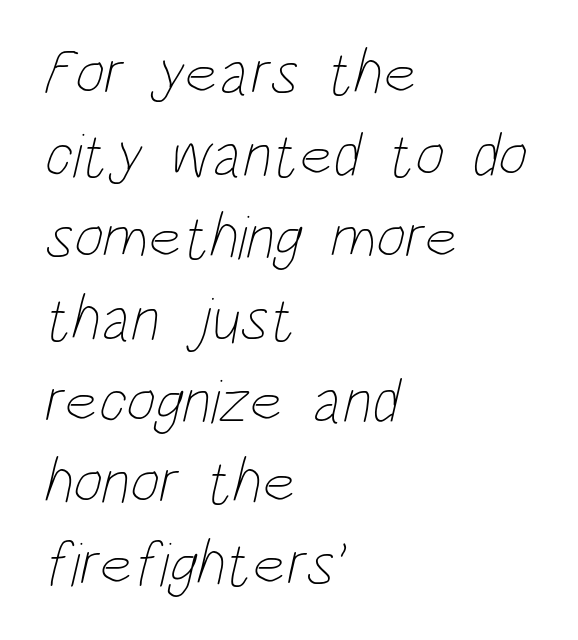
Q: Is the text bold? A: No.
Q: Is the text underlined? A: No.
Q: How is the paragraph aligned? A: Left-aligned.
Q: Is the spacing between letters normal or unusually wide? A: Normal.
Q: Is the spacing between lines tight, normal or loose? A: Normal.
Q: Width (condensed, normal, or wide)? A: Condensed.
Q: Stroke contrast? A: Low.
Q: x-height? A: Large.
Q: Monospaced? A: No.
